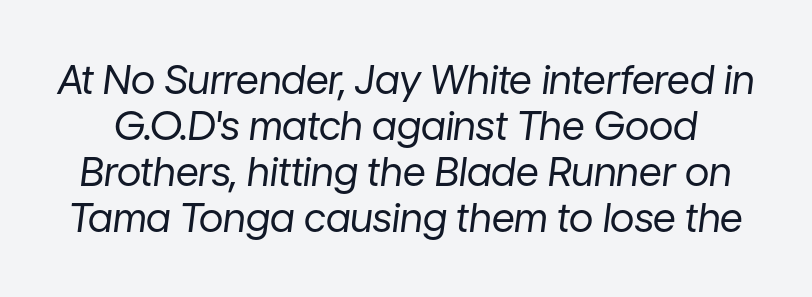
{"italic": "yes", "lean": "right", "slant_degrees": 7, "bold": "no", "weight": "regular", "width": "normal", "stroke_contrast": "low", "x_height": "medium", "monospaced": "no", "underline": "no", "line_spacing": "tight", "line_spacing_ratio": 1.15, "letter_spacing": "normal", "letter_spacing_em": 0.0, "glyph_px": 40}
